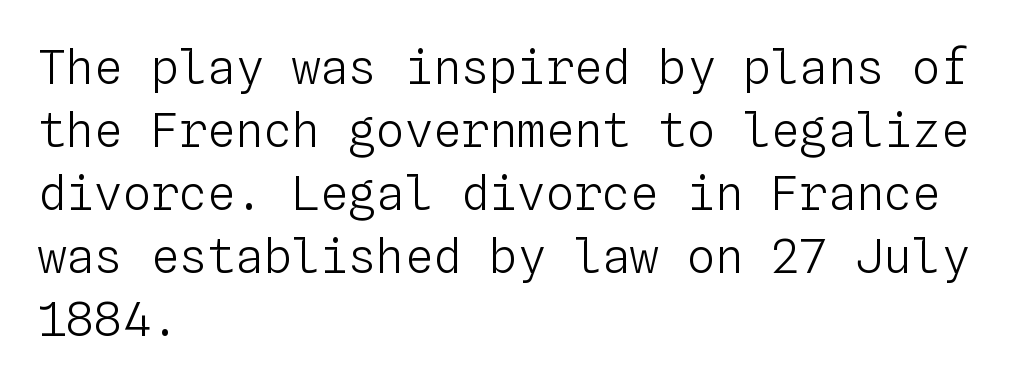
{"italic": "no", "bold": "no", "weight": "light", "width": "normal", "stroke_contrast": "low", "x_height": "medium", "monospaced": "yes", "underline": "no", "align": "left", "line_spacing": "normal", "line_spacing_ratio": 1.34, "letter_spacing": "normal", "letter_spacing_em": 0.0, "glyph_px": 47}
